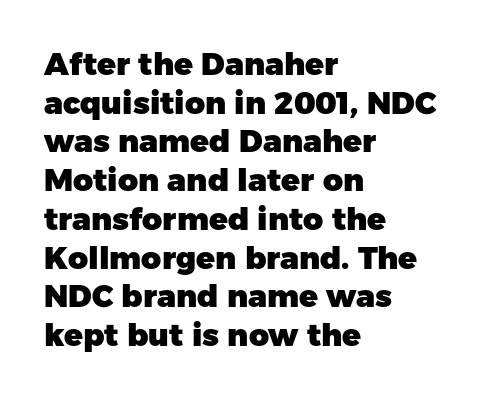
Anything drawn beneath the words? Only blank space. All the whitespace from short lines collects on the right. A typesetter would mark this as roman, not italic. The letters sit at their default tracking, neither squeezed nor spread.
